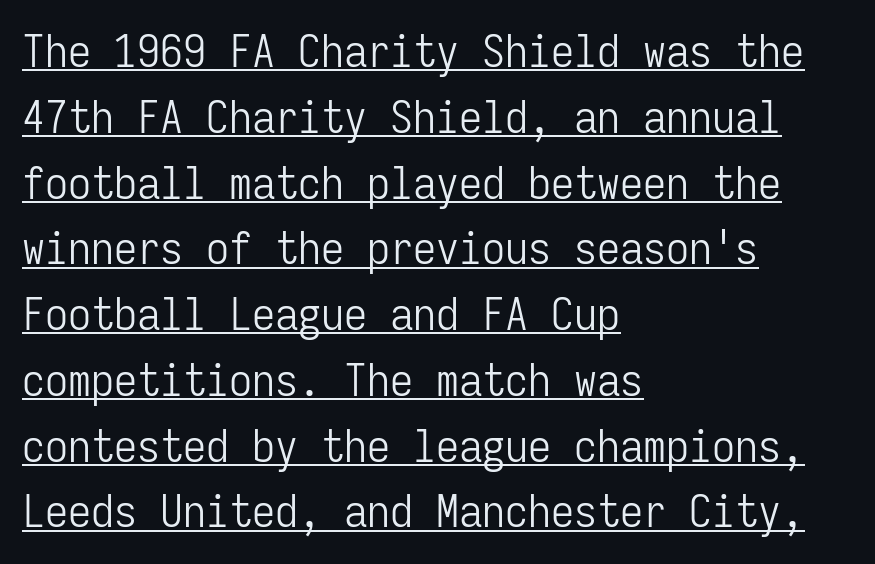
{"serif": "no", "italic": "no", "bold": "no", "weight": "light", "width": "condensed", "stroke_contrast": "low", "x_height": "medium", "monospaced": "yes", "underline": "yes", "align": "left", "line_spacing": "normal", "line_spacing_ratio": 1.43, "letter_spacing": "normal", "letter_spacing_em": 0.0, "glyph_px": 46}
